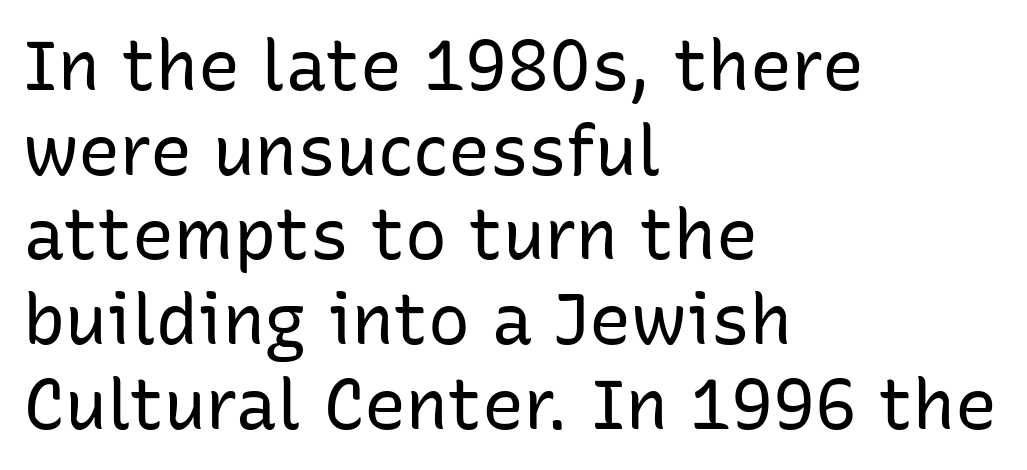
Q: Is the text bold? A: No.
Q: Is the text italic (slanted)? A: No, it is upright.
Q: Is the typeface a serif or a sans-serif typeface? A: Sans-serif.
Q: Is the text underlined? A: No.
Q: How is the paragraph aligned? A: Left-aligned.
Q: Is the spacing between letters normal or unusually wide? A: Normal.
Q: Width (condensed, normal, or wide)? A: Normal.
Q: Stroke contrast? A: Low.
Q: x-height? A: Medium.
Q: Monospaced? A: No.
